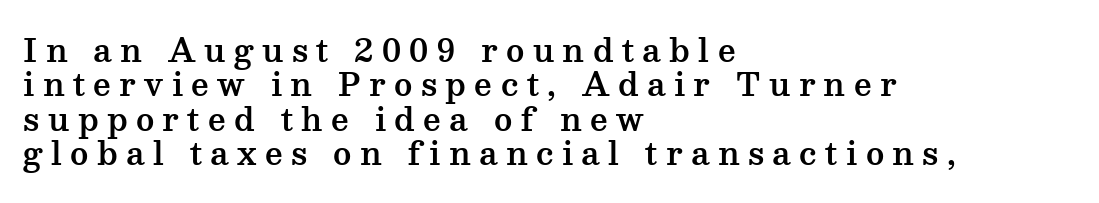
The image shows 31 px wide serif type, upright; set left-aligned, tight line spacing (1.11x), unusually wide letter spacing (+0.27 em), not underlined; medium stroke contrast and a medium x-height.
